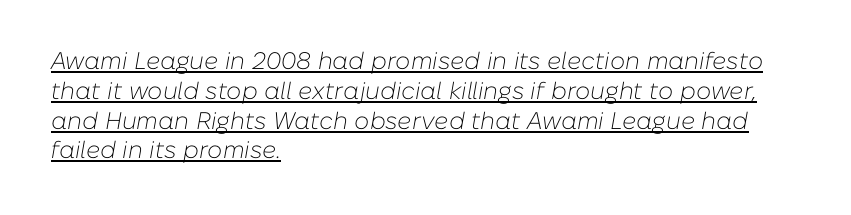
The image shows 24 px text type, italic (leaning right); set left-aligned, line spacing 1.24x, normal letter spacing, underlined.
